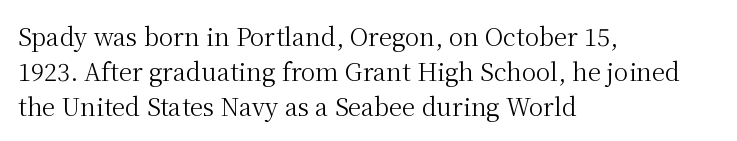
{"italic": "no", "bold": "no", "underline": "no", "align": "left", "line_spacing": "normal", "line_spacing_ratio": 1.45, "letter_spacing": "normal", "letter_spacing_em": 0.0, "glyph_px": 24}
